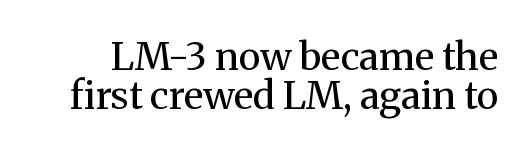
Weight class: somewhere from thin through regular. You could not count columns in this text — the font is proportionally spaced. The designer went with a serif here, giving each stem small feet. Upright lettering throughout. The area under the type is left untouched. How would I describe the line gaps? Narrow and economical.
